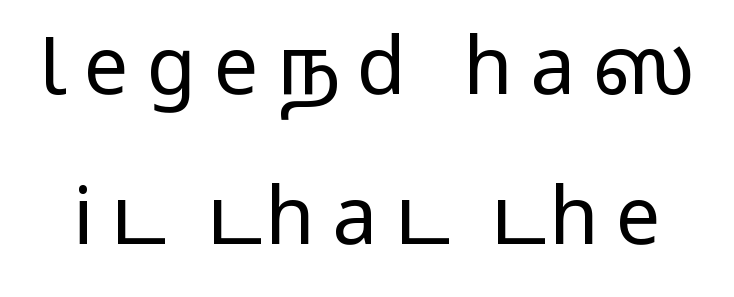
The image shows 80 px wide sans-serif type, upright; set line spacing 1.87x, unusually wide letter spacing (+0.22 em), not underlined; medium stroke contrast.
